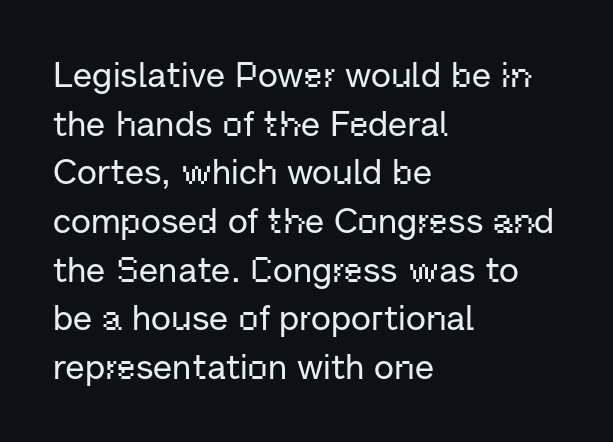
{"serif": "no", "italic": "no", "width": "normal", "stroke_contrast": "low", "x_height": "medium", "monospaced": "no", "underline": "no", "align": "left", "line_spacing": "normal", "line_spacing_ratio": 1.39, "letter_spacing": "normal", "letter_spacing_em": 0.0, "glyph_px": 35}
